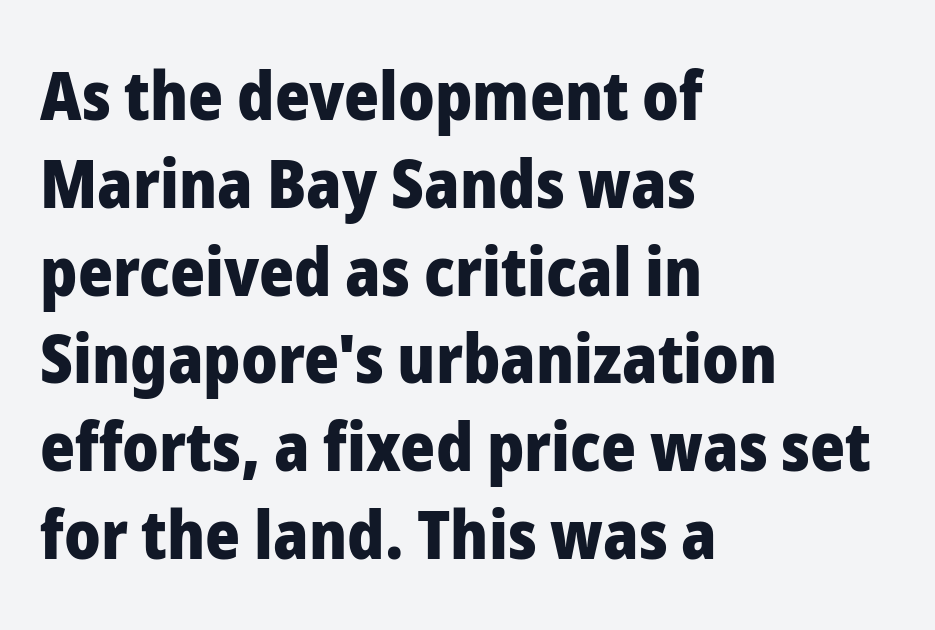
Has an underline been added? It has not. Which margin do the lines hug? The left one — the right edge is uneven. Baseline-to-baseline distance is the conventional proportion of letter height. The passage shown is typed in a proportional face where columns would drift. Check where the strokes stop: nothing finishes them off — pure sans.
